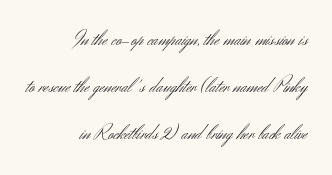
Q: Is the text bold? A: No.
Q: Is the text italic (slanted)? A: Yes.
Q: Is the text underlined? A: No.
Q: How is the paragraph aligned? A: Right-aligned.
Q: Is the spacing between letters normal or unusually wide? A: Normal.
Q: Is the spacing between lines tight, normal or loose? A: Loose.
